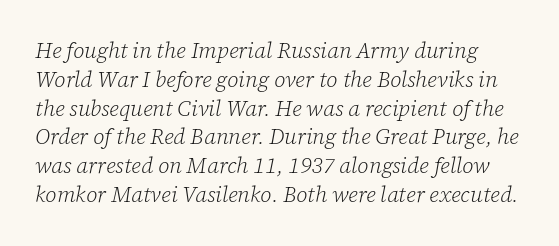
The image shows 22 px text type, italic (leaning right); set normal line spacing (1.31x), normal letter spacing, not underlined.
